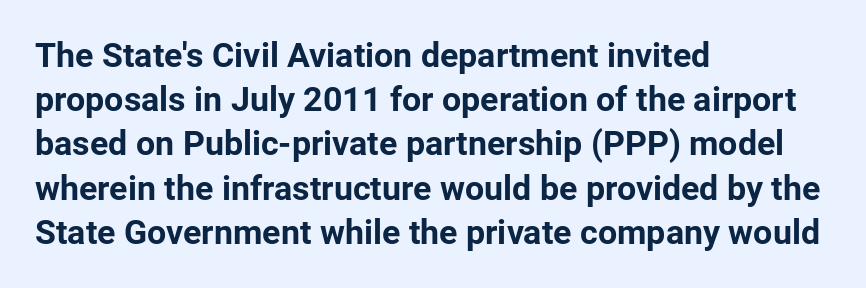
The image shows 34 px bold sans-serif type, upright; set left-aligned, normal line spacing (1.3x), normal letter spacing, not underlined; low stroke contrast and a medium x-height.
